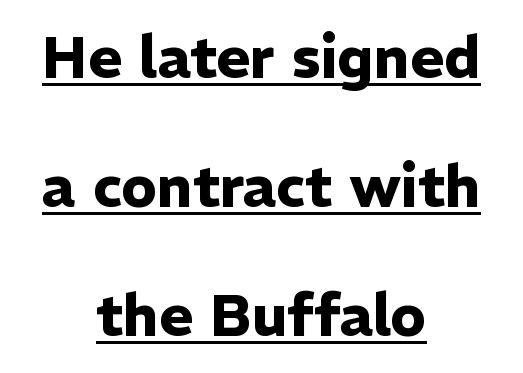
I'd call this a sans setting — the letters go barefoot. The lettering stays uniformly vertical, giving the passage a roman look. Each line is balanced around a shared central axis. Nobody touched the tracking dial on this one.
